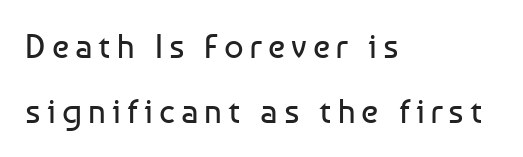
{"serif": "no", "italic": "no", "bold": "no", "weight": "regular", "width": "normal", "stroke_contrast": "low", "x_height": "medium", "monospaced": "no", "underline": "no", "align": "left", "line_spacing": "loose", "line_spacing_ratio": 1.91, "glyph_px": 34}
